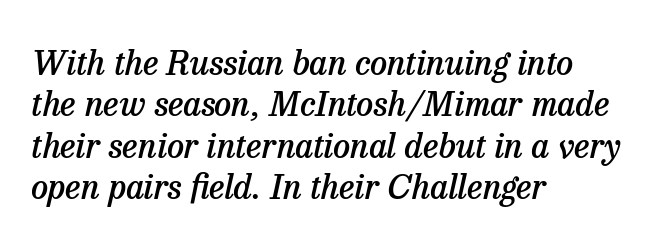
The image shows 34 px semibold serif type, italic (leaning right); set left-aligned, line spacing 1.22x, normal letter spacing, not underlined; low stroke contrast and a medium x-height.
